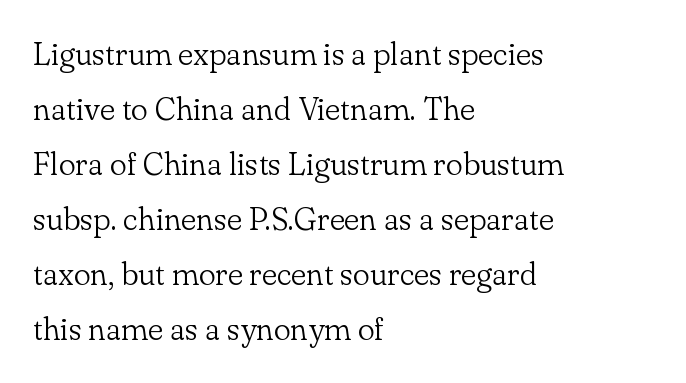
Is the block centered? No — it sits flush against the left margin. Do the characters align in a grid? No, the font is proportional. Type without underlining. Think standard paragraph weight, or any step lighter than that. Classification — serif.
